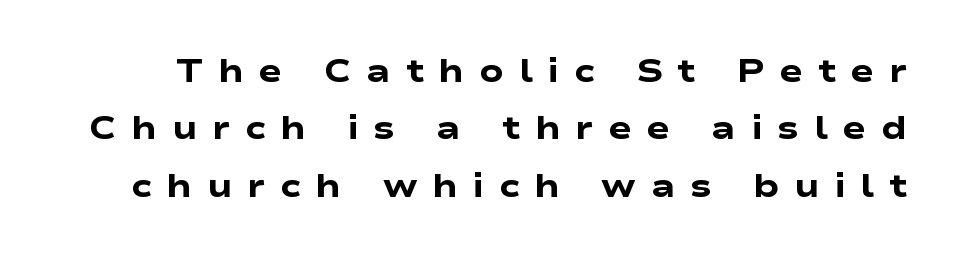
The text was rendered using a sans face with plain stroke endings. You could only call the tracking loose — the letters float apart. Do the characters align in a grid? No, the font is proportional. Only glyphs here, with clear space below each row. Caption: bold face, heavy strokes.
